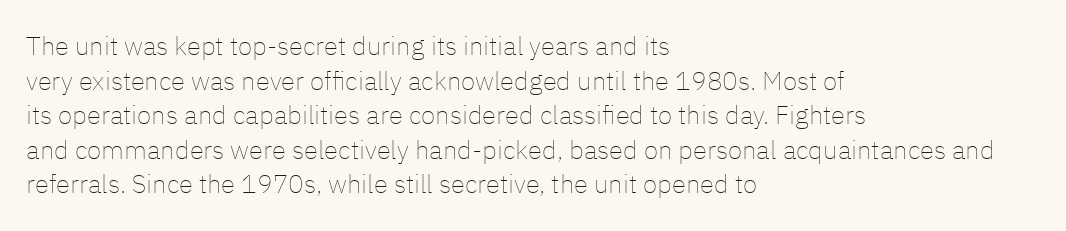
The image shows 26 px text type, upright; set left-aligned, normal line spacing (1.33x), normal letter spacing, not underlined.
